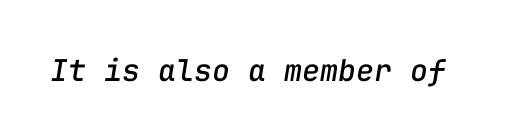
The image shows 30 px text type, italic (leaning right), monospaced; set normal letter spacing, not underlined; low stroke contrast and a medium x-height.
